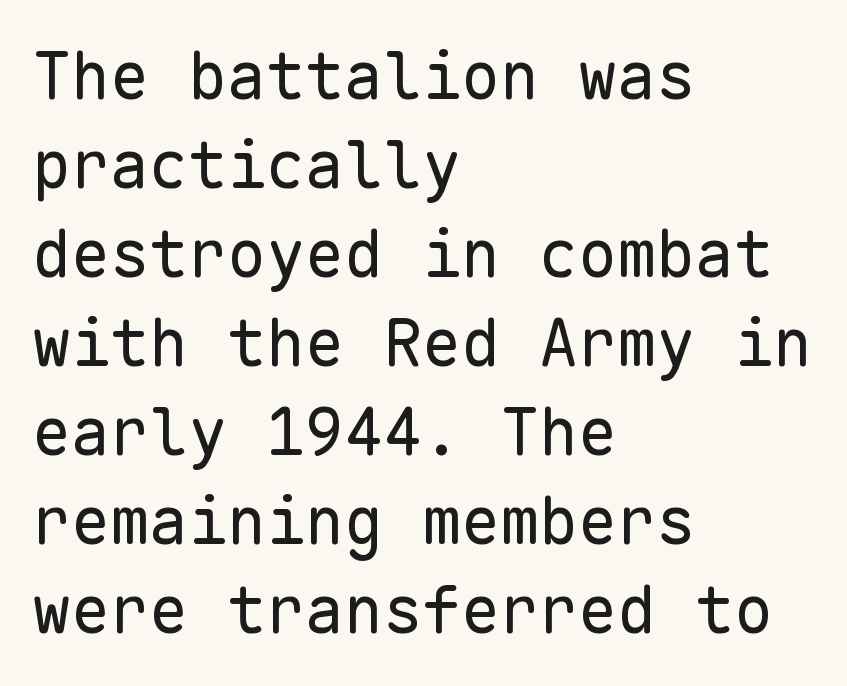
Q: Is the text bold? A: No.
Q: Is the text italic (slanted)? A: No, it is upright.
Q: Is the typeface a serif or a sans-serif typeface? A: Sans-serif.
Q: Is the text underlined? A: No.
Q: How is the paragraph aligned? A: Left-aligned.
Q: Is the spacing between letters normal or unusually wide? A: Normal.
Q: Is the spacing between lines tight, normal or loose? A: Normal.
Q: Width (condensed, normal, or wide)? A: Normal.
Q: Stroke contrast? A: Low.
Q: x-height? A: Medium.
Q: Monospaced? A: Yes.
